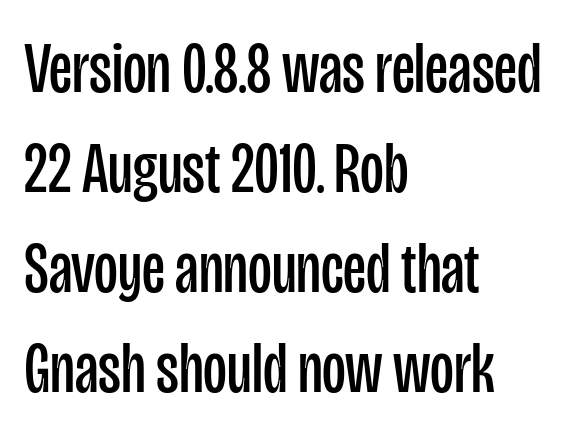
Q: Is the text bold? A: No.
Q: Is the text italic (slanted)? A: No, it is upright.
Q: Is the typeface a serif or a sans-serif typeface? A: Sans-serif.
Q: Is the text underlined? A: No.
Q: How is the paragraph aligned? A: Left-aligned.
Q: Is the spacing between letters normal or unusually wide? A: Normal.
Q: Is the spacing between lines tight, normal or loose? A: Normal.
Q: Width (condensed, normal, or wide)? A: Condensed.
Q: Stroke contrast? A: Low.
Q: x-height? A: Large.
Q: Monospaced? A: No.
